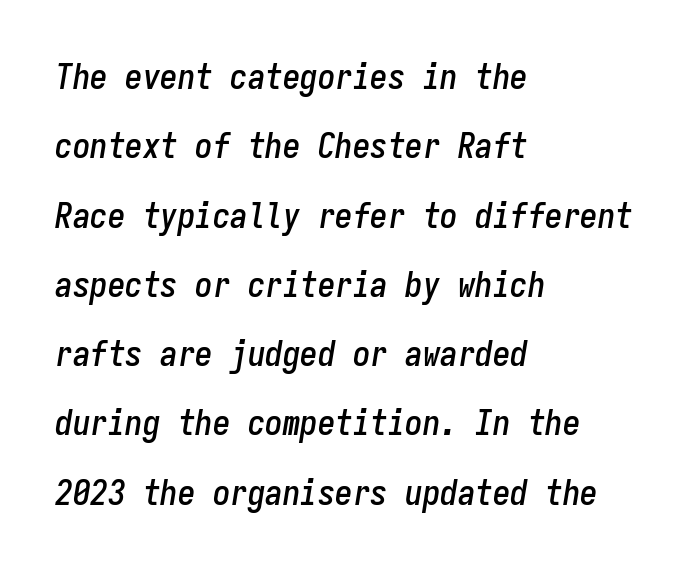
The line-height multiplier appears high, well above default. Default kerning and tracking; the words read as compact shapes. Bare-footed words on every line. Looks like terminal output: every glyph gets an equal slot. These lines stack with their left ends in a neat column.
